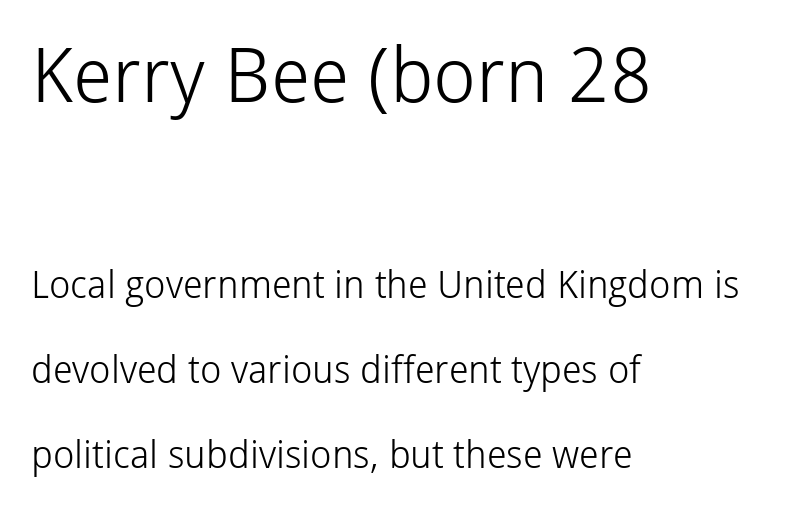
The image shows 76 px light sans-serif type, upright; set left-aligned, loose line spacing (2.24x), normal letter spacing, not underlined; the first (top) block is 2.0x larger; low stroke contrast and a medium x-height.
